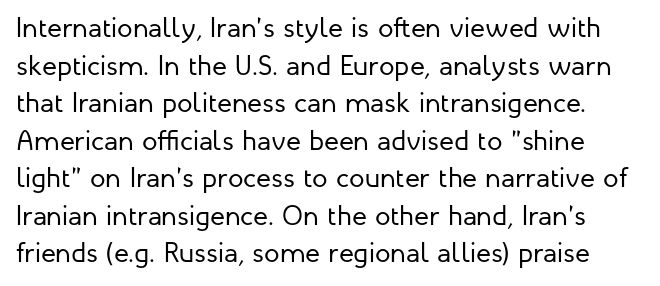
Honestly, the letter spacing is just normal — you wouldn't notice it. Reading down the column, the eye jumps a familiar distance to each next line. In terms of posture, this sample is upright. Only glyphs here, with clear space below each row.
